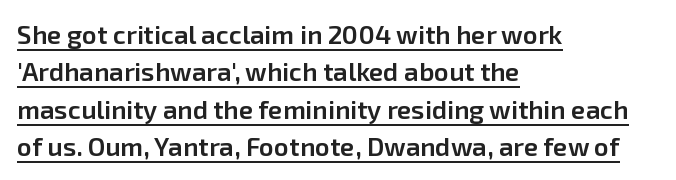
Q: Is the text bold? A: Semi-bold.
Q: Is the text italic (slanted)? A: No, it is upright.
Q: Is the text underlined? A: Yes.
Q: How is the paragraph aligned? A: Left-aligned.
Q: Is the spacing between letters normal or unusually wide? A: Normal.
Q: Is the spacing between lines tight, normal or loose? A: Normal.
